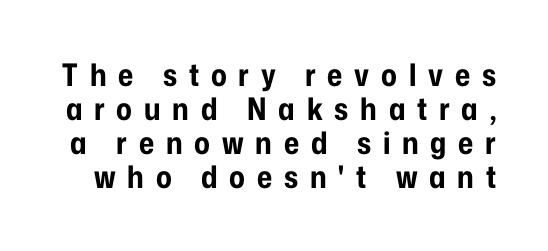
Q: Is the text bold? A: Yes.
Q: Is the text italic (slanted)? A: No, it is upright.
Q: Is the typeface a serif or a sans-serif typeface? A: Sans-serif.
Q: Is the text underlined? A: No.
Q: Is the spacing between letters normal or unusually wide? A: Unusually wide.
Q: Is the spacing between lines tight, normal or loose? A: Tight.
Q: Width (condensed, normal, or wide)? A: Condensed.
Q: Stroke contrast? A: Low.
Q: x-height? A: Medium.
Q: Monospaced? A: No.
